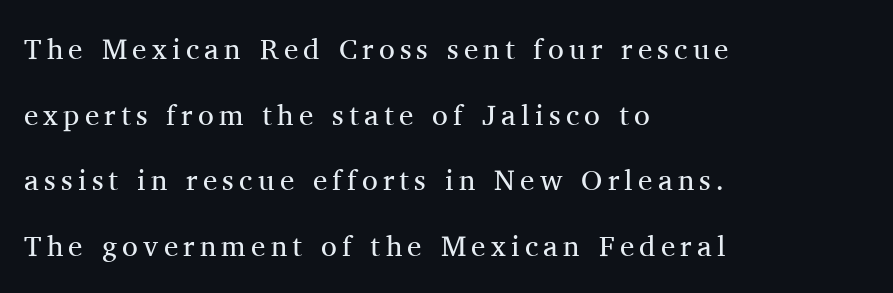
Q: Is the text bold? A: No.
Q: Is the text italic (slanted)? A: No, it is upright.
Q: Is the typeface a serif or a sans-serif typeface? A: Serif.
Q: Is the text underlined? A: No.
Q: How is the paragraph aligned? A: Left-aligned.
Q: Is the spacing between lines tight, normal or loose? A: Loose.
Q: Width (condensed, normal, or wide)? A: Normal.
Q: Stroke contrast? A: Medium.
Q: x-height? A: Medium.
Q: Monospaced? A: No.
